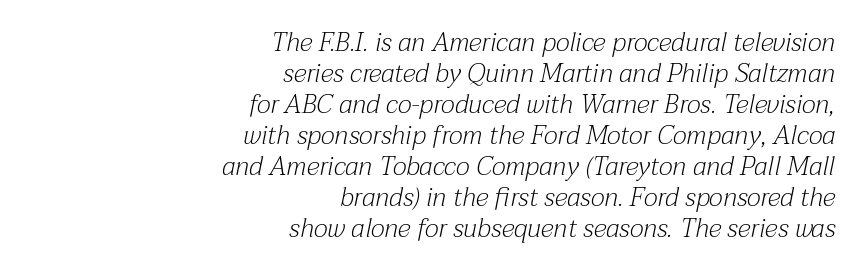
Q: Is the text bold? A: No.
Q: Is the text italic (slanted)? A: Yes, it leans right by about 12 degrees.
Q: Is the text underlined? A: No.
Q: How is the paragraph aligned? A: Right-aligned.
Q: Is the spacing between letters normal or unusually wide? A: Normal.
